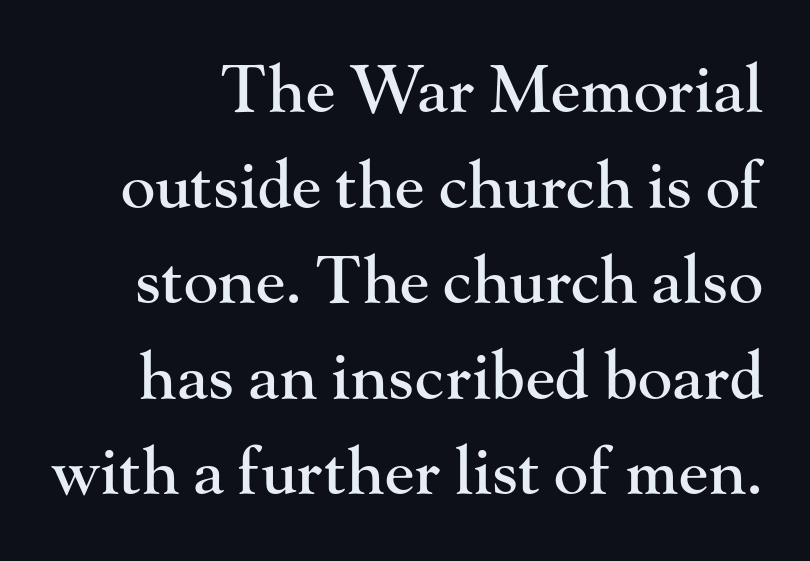
Whoever set this chose a conventional vertical rhythm. Check where the strokes stop: tiny serifs finish them off. Lines of text with bare space underneath. Characters remain perfectly vertical along every line. Think of a printed novel: that variable character pitch is what you see here.
